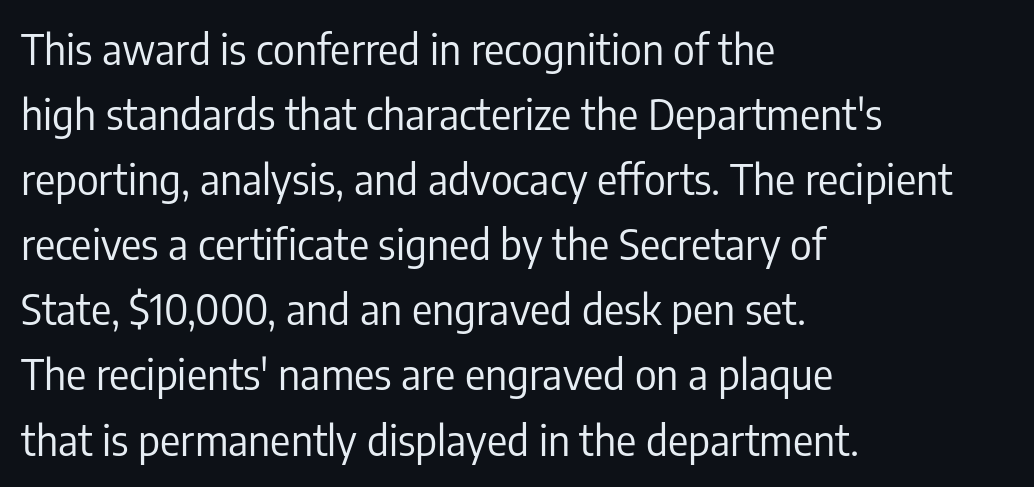
Q: Is the text bold? A: No.
Q: Is the text italic (slanted)? A: No, it is upright.
Q: Is the typeface a serif or a sans-serif typeface? A: Sans-serif.
Q: Is the text underlined? A: No.
Q: How is the paragraph aligned? A: Left-aligned.
Q: Is the spacing between letters normal or unusually wide? A: Normal.
Q: Is the spacing between lines tight, normal or loose? A: Normal.
Q: Width (condensed, normal, or wide)? A: Condensed.
Q: Stroke contrast? A: Low.
Q: x-height? A: Medium.
Q: Monospaced? A: No.
